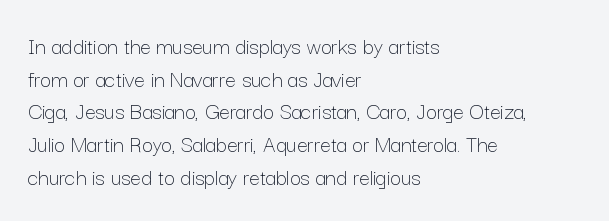
The image shows 24 px text type, upright; set left-aligned, normal line spacing (1.36x), normal letter spacing, not underlined.
